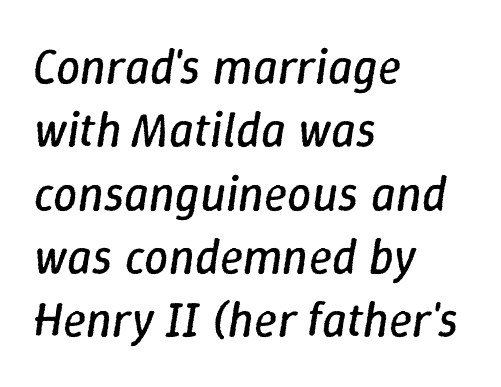
The image shows 48 px regular-weight type, italic (leaning right); set left-aligned, normal line spacing (1.32x), normal letter spacing, not underlined; low stroke contrast and a medium x-height.
